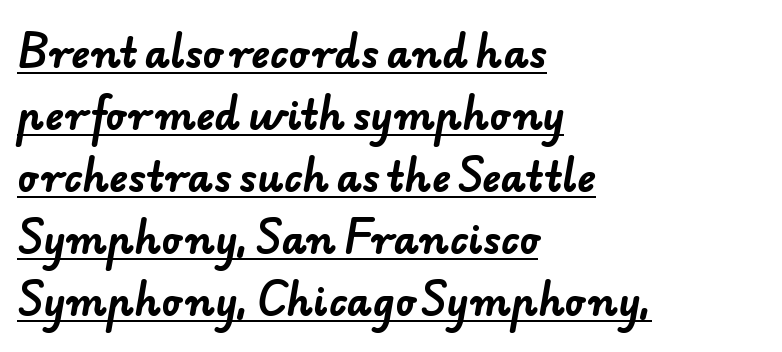
Q: Is the text bold? A: Yes.
Q: Is the typeface a serif or a sans-serif typeface? A: Sans-serif.
Q: Is the text underlined? A: Yes.
Q: How is the paragraph aligned? A: Left-aligned.
Q: Is the spacing between letters normal or unusually wide? A: Normal.
Q: Is the spacing between lines tight, normal or loose? A: Normal.
Q: Width (condensed, normal, or wide)? A: Normal.
Q: Stroke contrast? A: Low.
Q: x-height? A: Small.
Q: Monospaced? A: No.
